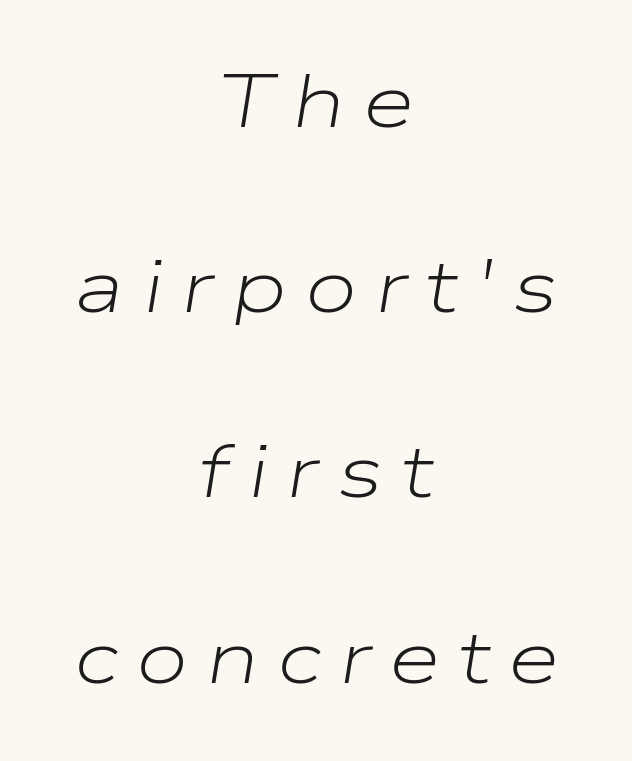
{"italic": "yes", "lean": "right", "slant_degrees": 9, "bold": "no", "weight": "light", "width": "wide", "stroke_contrast": "low", "x_height": "medium", "monospaced": "no", "underline": "no", "align": "center", "line_spacing": "loose", "line_spacing_ratio": 2.47, "letter_spacing": "wide", "letter_spacing_em": 0.24, "glyph_px": 75}
